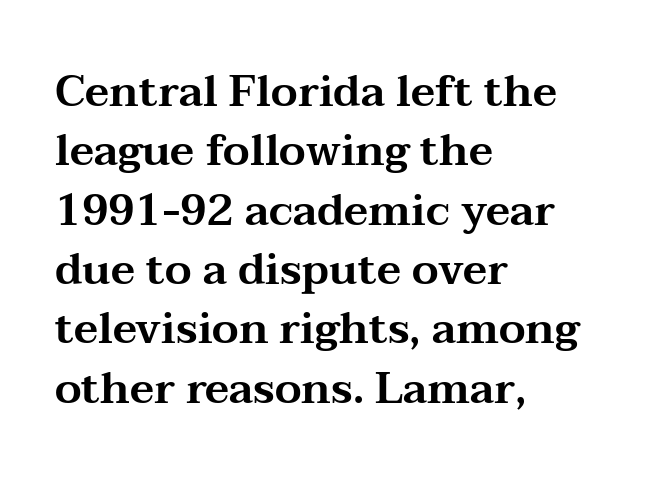
{"serif": "yes", "italic": "no", "width": "wide", "stroke_contrast": "medium", "x_height": "medium", "monospaced": "no", "underline": "no", "align": "left", "line_spacing": "normal", "line_spacing_ratio": 1.38, "letter_spacing": "normal", "letter_spacing_em": 0.0, "glyph_px": 43}
